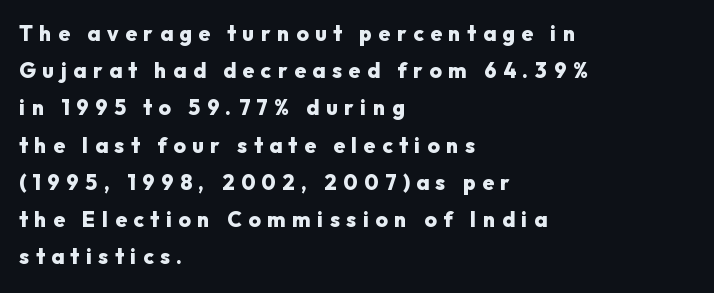
The image shows 21 px bold type, upright; set left-aligned, line spacing 1.77x, unusually wide letter spacing (+0.32 em), not underlined.
